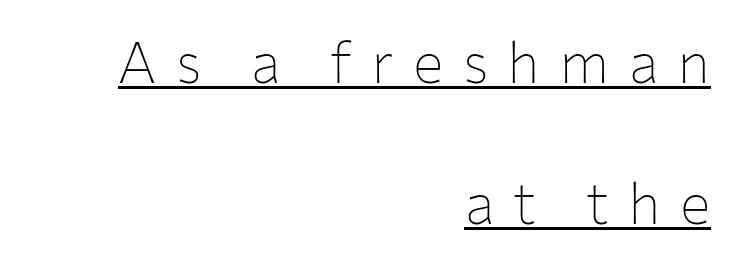
Q: Is the text bold? A: No.
Q: Is the text italic (slanted)? A: No, it is upright.
Q: Is the typeface a serif or a sans-serif typeface? A: Sans-serif.
Q: Is the text underlined? A: Yes.
Q: How is the paragraph aligned? A: Right-aligned.
Q: Is the spacing between letters normal or unusually wide? A: Unusually wide.
Q: Is the spacing between lines tight, normal or loose? A: Loose.
Q: Width (condensed, normal, or wide)? A: Normal.
Q: Stroke contrast? A: Low.
Q: x-height? A: Medium.
Q: Monospaced? A: No.
